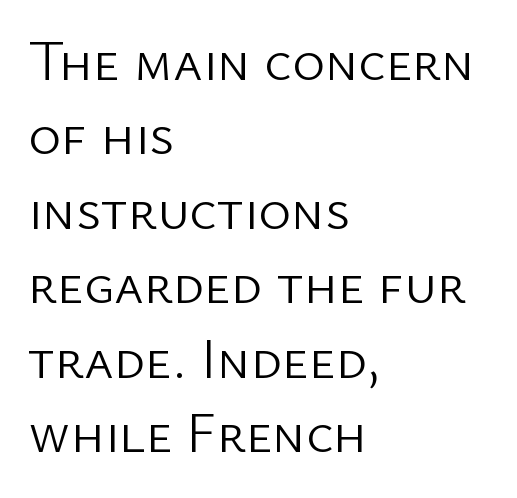
Horizontal alignment here is leftward, the default for most running prose. Compared with typical body copy, the letter spacing here is the same. Does the type have serifs? No, each stem ends abruptly. Note the varied advance widths — an 'i' is clearly narrower than an 'm'. The vertical gap from one line to the next is medium.
